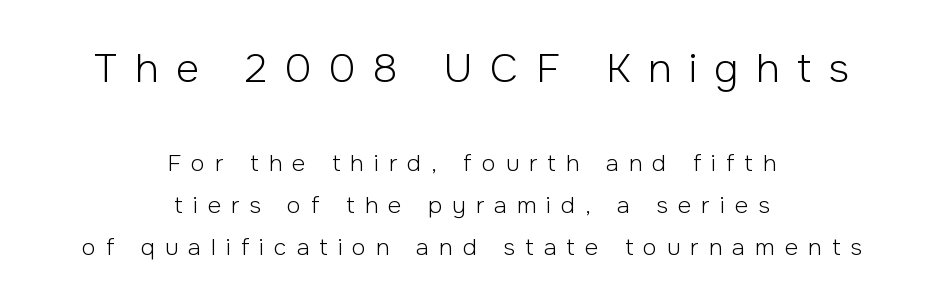
Q: Is the text bold? A: No.
Q: Is the text italic (slanted)? A: No, it is upright.
Q: Is the typeface a serif or a sans-serif typeface? A: Sans-serif.
Q: Is the text underlined? A: No.
Q: How is the paragraph aligned? A: Centered.
Q: Is the spacing between letters normal or unusually wide? A: Unusually wide.
Q: Which block of text is set in a larger size, the first (top) or the second (bottom)? A: The first (top) one.
Q: Width (condensed, normal, or wide)? A: Normal.
Q: Stroke contrast? A: Low.
Q: x-height? A: Medium.
Q: Monospaced? A: No.
